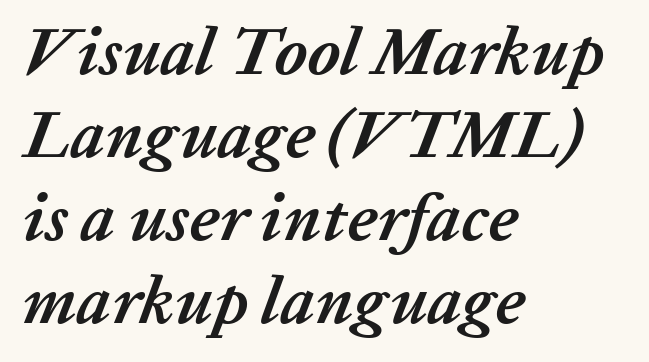
{"italic": "yes", "lean": "right", "slant_degrees": 20, "bold": "yes", "weight": "semibold", "width": "normal", "stroke_contrast": "low", "x_height": "medium", "monospaced": "no", "underline": "no", "align": "left", "line_spacing_ratio": 1.22, "letter_spacing": "normal", "letter_spacing_em": 0.0, "glyph_px": 68}
